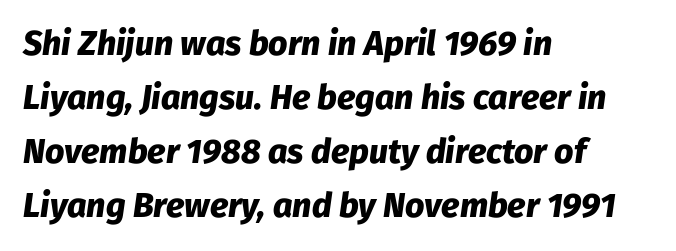
This rendering uses left alignment, leaving the right contour irregular. The whole block is typeset with a tilt. The words here are not underlined. How would I describe the line gaps? Plain and ordinary. What stands out about the letter spacing? Nothing — it is the standard amount.
